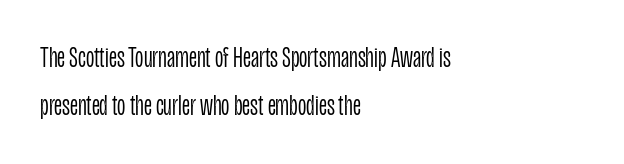
The image shows 29 px light, condensed sans-serif type, upright; set left-aligned, normal line spacing (1.67x), normal letter spacing, not underlined; low stroke contrast and a large x-height.
